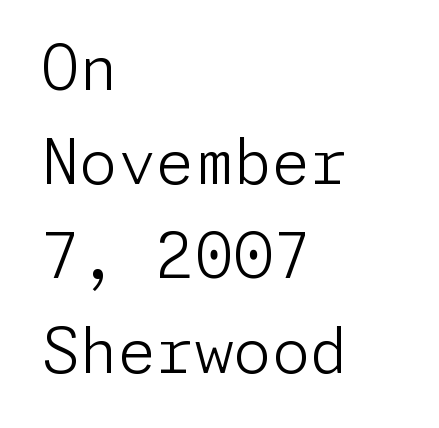
{"serif": "no", "italic": "no", "bold": "no", "weight": "light", "width": "normal", "stroke_contrast": "low", "x_height": "medium", "underline": "no", "align": "left", "line_spacing": "normal", "line_spacing_ratio": 1.52, "letter_spacing": "normal", "letter_spacing_em": 0.0, "glyph_px": 62}
